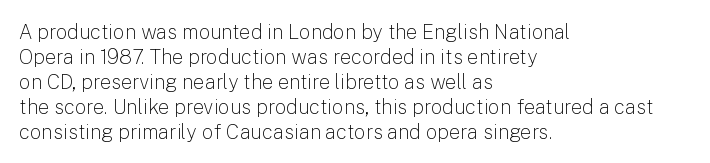
Underline: absent. These glyphs show unthickened strokes, regular width or finer. The leading is moderate, giving the passage an even texture. Upright lettering throughout.
